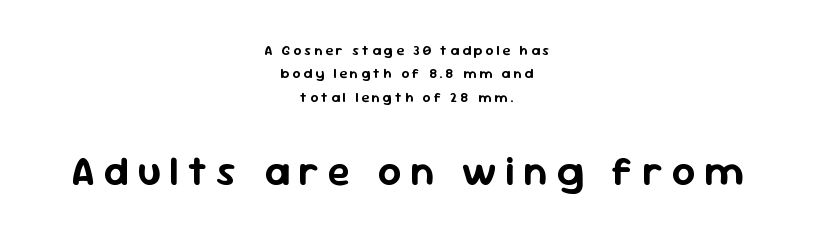
Students, observe: this is what conventionally led text looks like. Characters remain perfectly vertical along every line. Compare the two chunks: the lower has the greater cap height. Serifs: no, the terminals of the letterforms are clean. These lines are centered, leaving both edges ragged.
